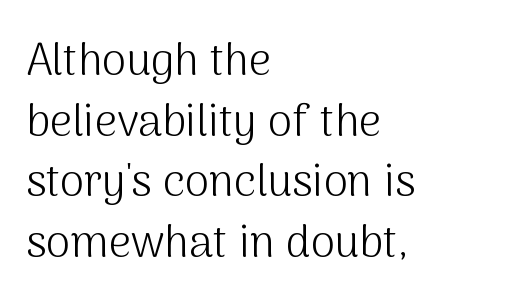
{"serif": "no", "italic": "no", "bold": "no", "weight": "light", "width": "normal", "stroke_contrast": "medium", "x_height": "medium", "monospaced": "no", "underline": "no", "align": "left", "line_spacing": "normal", "line_spacing_ratio": 1.38, "letter_spacing": "normal", "letter_spacing_em": 0.0, "glyph_px": 44}
